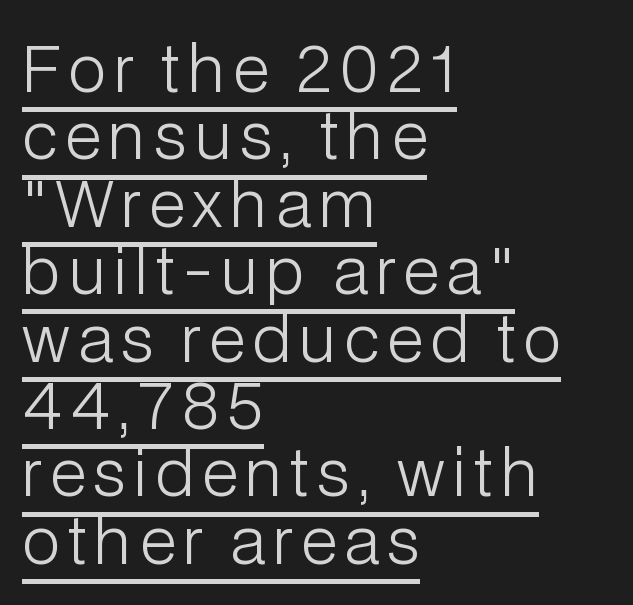
Q: Is the text bold? A: No.
Q: Is the text italic (slanted)? A: No, it is upright.
Q: Is the typeface a serif or a sans-serif typeface? A: Sans-serif.
Q: Is the text underlined? A: Yes.
Q: How is the paragraph aligned? A: Left-aligned.
Q: Is the spacing between lines tight, normal or loose? A: Tight.
Q: Width (condensed, normal, or wide)? A: Normal.
Q: Stroke contrast? A: Low.
Q: x-height? A: Medium.
Q: Monospaced? A: No.
